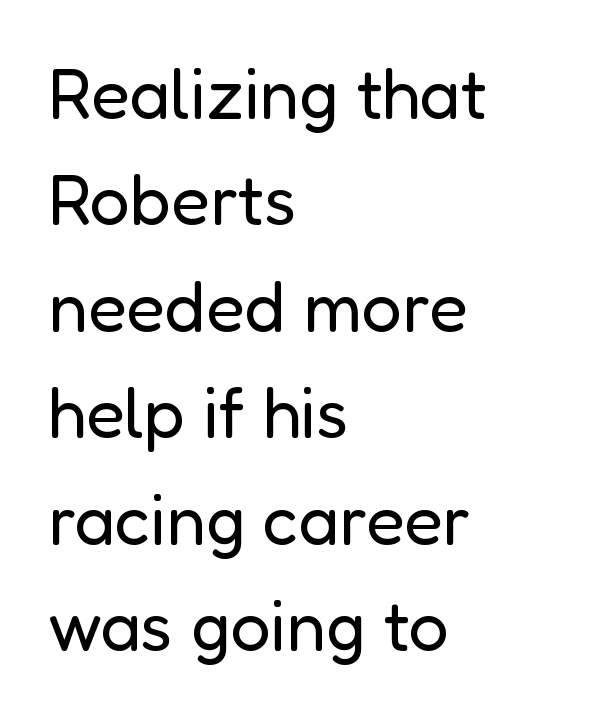
{"serif": "no", "italic": "no", "bold": "no", "weight": "regular", "width": "normal", "stroke_contrast": "low", "x_height": "medium", "monospaced": "no", "underline": "no", "align": "left", "line_spacing": "normal", "line_spacing_ratio": 1.5, "letter_spacing": "normal", "letter_spacing_em": 0.0, "glyph_px": 71}
